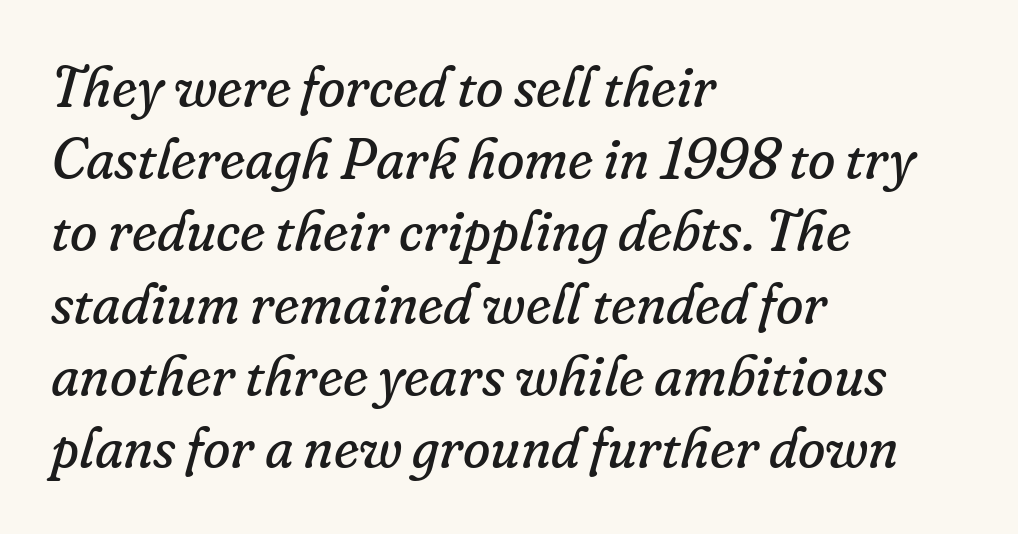
{"serif": "yes", "italic": "yes", "lean": "right", "slant_degrees": 16, "bold": "no", "weight": "regular", "width": "normal", "stroke_contrast": "low", "x_height": "small", "monospaced": "no", "underline": "no", "align": "left", "line_spacing": "normal", "line_spacing_ratio": 1.29, "letter_spacing": "normal", "letter_spacing_em": 0.0, "glyph_px": 56}
